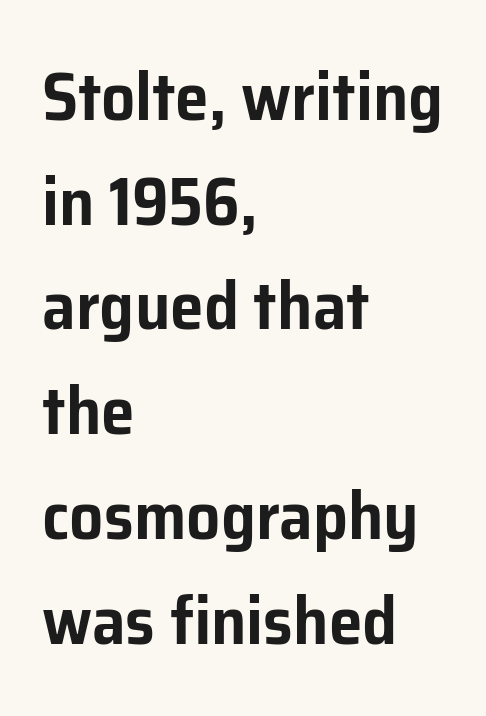
Q: Is the text italic (slanted)? A: No, it is upright.
Q: Is the typeface a serif or a sans-serif typeface? A: Sans-serif.
Q: Is the text underlined? A: No.
Q: How is the paragraph aligned? A: Left-aligned.
Q: Is the spacing between letters normal or unusually wide? A: Normal.
Q: Is the spacing between lines tight, normal or loose? A: Normal.
Q: Width (condensed, normal, or wide)? A: Normal.
Q: Stroke contrast? A: Low.
Q: x-height? A: Medium.
Q: Monospaced? A: No.
